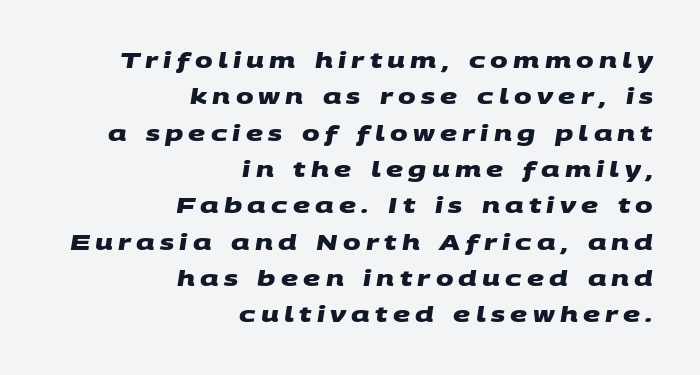
{"bold": "yes", "underline": "no", "align": "right", "line_spacing_ratio": 1.73, "letter_spacing": "wide", "letter_spacing_em": 0.25, "glyph_px": 21}
